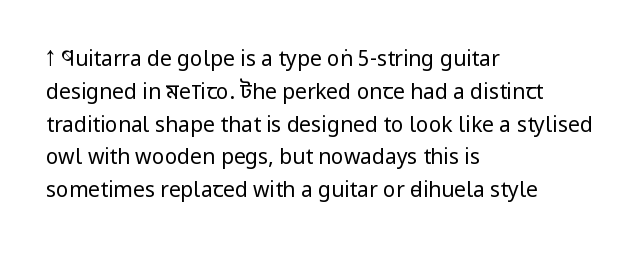
Q: Is the text bold? A: No.
Q: Is the text italic (slanted)? A: No, it is upright.
Q: Is the text underlined? A: No.
Q: How is the paragraph aligned? A: Left-aligned.
Q: Is the spacing between letters normal or unusually wide? A: Normal.
Q: Is the spacing between lines tight, normal or loose? A: Normal.
